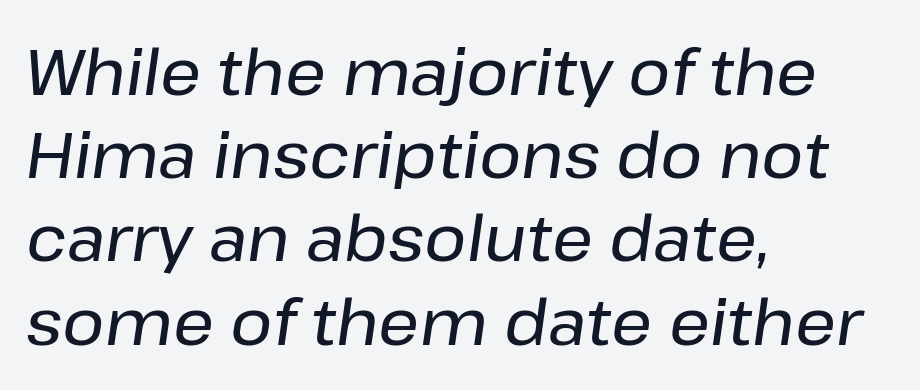
The image shows 64 px text type, italic (leaning right); set left-aligned, normal line spacing (1.3x), normal letter spacing, not underlined; low stroke contrast and a medium x-height.
